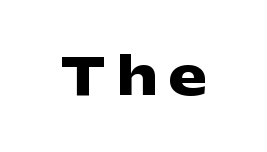
Every stem runs plumb, perpendicular to the baseline. Is this a fixed-width face? No — the glyphs have proportional, varying widths. The passage shown is typeset with a sans-serif family. These lines have a slow, spaced-out rhythm from letter to letter. Unmarked baselines from the first word to the last.
